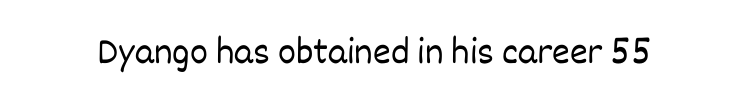
The image shows 38 px light type, upright; set normal letter spacing, not underlined; low stroke contrast and a large x-height.
